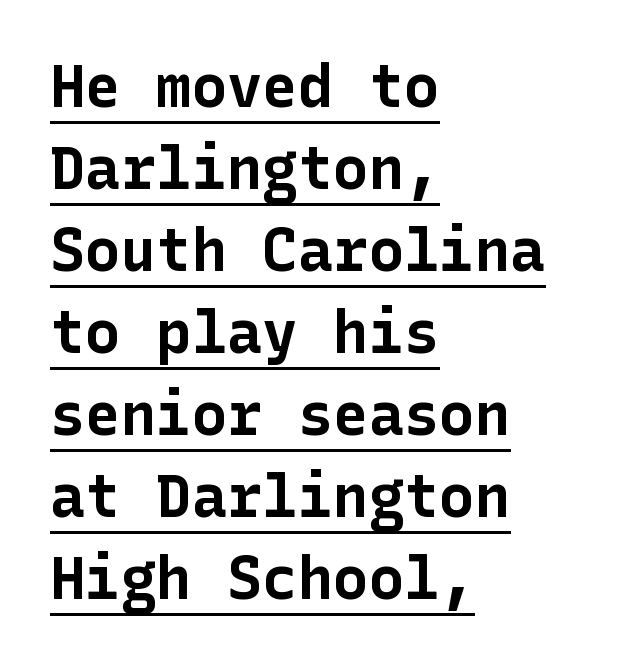
Q: Is the text bold? A: Yes.
Q: Is the text italic (slanted)? A: No, it is upright.
Q: Is the typeface a serif or a sans-serif typeface? A: Sans-serif.
Q: Is the text underlined? A: Yes.
Q: How is the paragraph aligned? A: Left-aligned.
Q: Is the spacing between letters normal or unusually wide? A: Normal.
Q: Is the spacing between lines tight, normal or loose? A: Normal.
Q: Width (condensed, normal, or wide)? A: Normal.
Q: Stroke contrast? A: Low.
Q: x-height? A: Medium.
